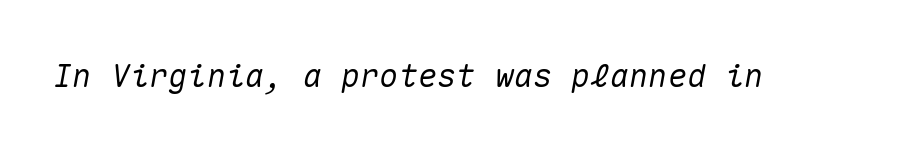
Q: Is the text italic (slanted)? A: Yes, it leans right by about 10 degrees.
Q: Is the text underlined? A: No.
Q: Is the spacing between letters normal or unusually wide? A: Normal.
Q: Width (condensed, normal, or wide)? A: Normal.
Q: Stroke contrast? A: Medium.
Q: x-height? A: Medium.
Q: Monospaced? A: Yes.
